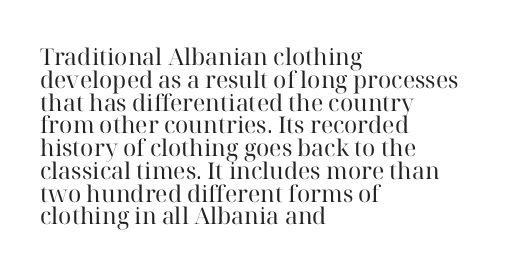
Q: Is the text bold? A: No.
Q: Is the text italic (slanted)? A: No, it is upright.
Q: Is the text underlined? A: No.
Q: How is the paragraph aligned? A: Left-aligned.
Q: Is the spacing between letters normal or unusually wide? A: Normal.
Q: Is the spacing between lines tight, normal or loose? A: Tight.
